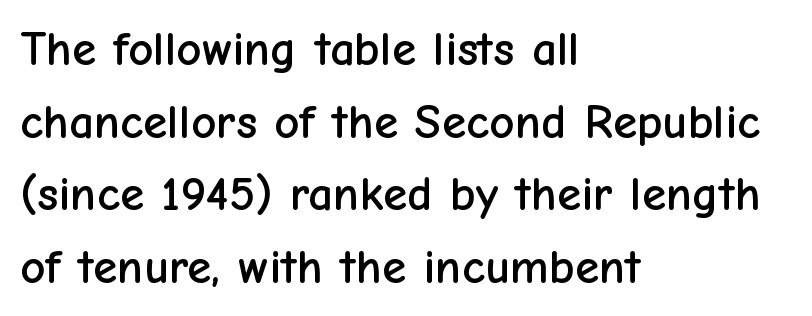
The type sits square on the baseline with zero lean. This rendering features lettering with no underline. The type is set solid horizontally, with unmodified tracking. Each letter keeps its own natural width here, so spacing adapts to shape.
